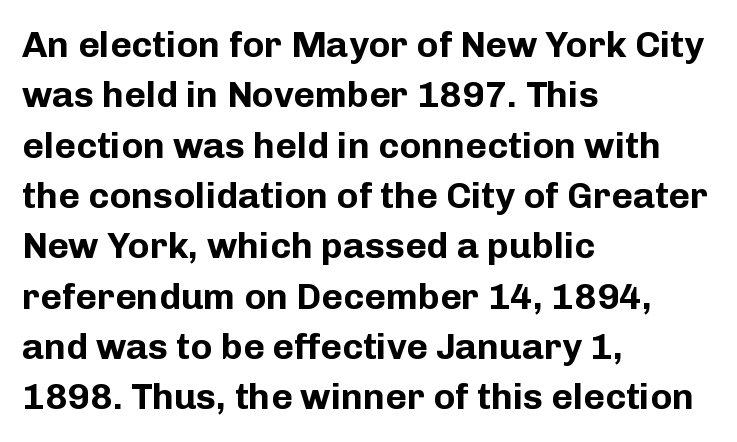
The image shows 37 px bold sans-serif type, upright; set left-aligned, normal line spacing (1.36x), normal letter spacing, not underlined; low stroke contrast and a medium x-height.
